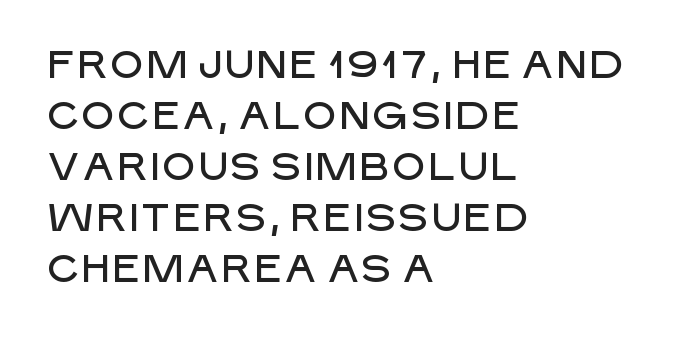
Characters follow at the spacing the type designer built in. The rendering uses a moderate line-height, typical for paragraphs. Posture: upright roman. A clean baseline with only descenders dipping below it. This sample has the flowing, uneven cadence of proportional lettering. The rendering shows plain stroke endings on the letterforms — a sans-serif design.
